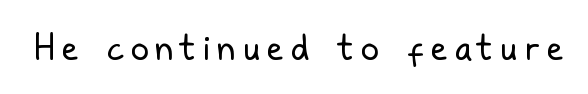
The cut favours lightness, reaching ordinary text weight at its darkest. Think of a printed novel: that variable character pitch is what you see here. Does extra space separate the letters? Yes, quite a lot of it. Anything drawn beneath the words? Only blank space. The type sits square on the baseline with zero lean. Nothing sits at the stroke ends, so this counts as sans-serif.
